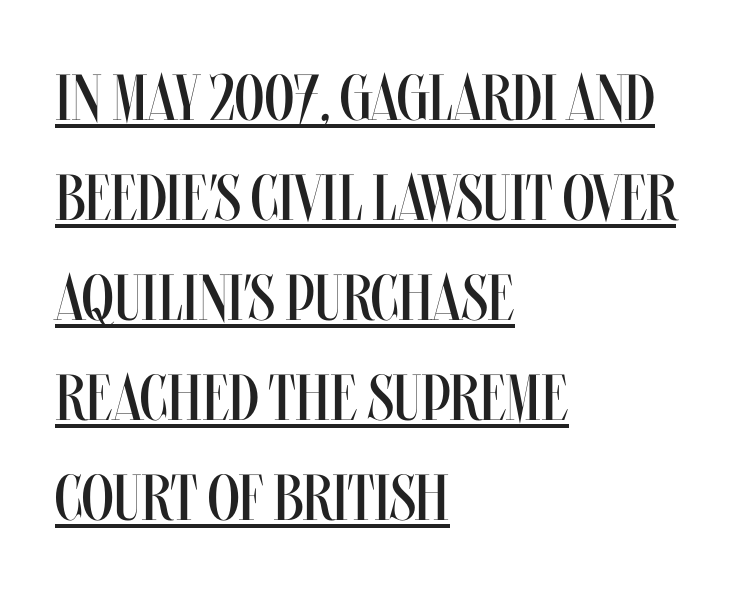
Caption: multi-line text, flush left, ragged right. Ascenders rise straight up at ninety degrees. Caption: face not bold, strokes unweighted. Check the space under the baseline: a stroke is drawn there. If you measured baseline to baseline, you'd find a middling distance.
